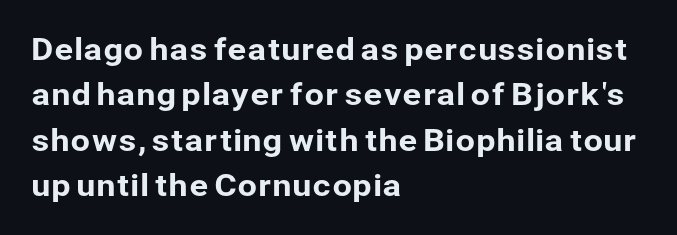
Q: Is the text italic (slanted)? A: No, it is upright.
Q: Is the typeface a serif or a sans-serif typeface? A: Sans-serif.
Q: Is the text underlined? A: No.
Q: How is the paragraph aligned? A: Left-aligned.
Q: Is the spacing between letters normal or unusually wide? A: Normal.
Q: Is the spacing between lines tight, normal or loose? A: Normal.
Q: Width (condensed, normal, or wide)? A: Normal.
Q: Stroke contrast? A: Low.
Q: x-height? A: Medium.
Q: Monospaced? A: No.
